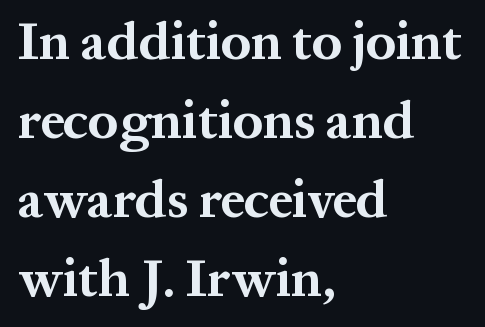
Does the type have serifs? Yes, each stem ends in a small foot. How are the letters spaced? Ordinarily, with no added tracking. Honestly, the row spacing looks completely unremarkable. Descender tails drop into unmarked territory. Stroke thickness is high; the sample reads as a true bold.
